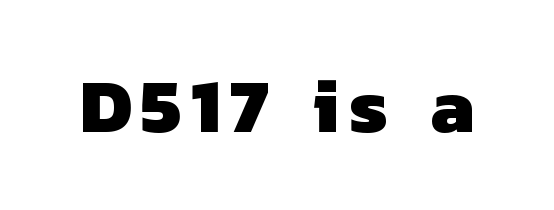
The image shows 77 px heavy sans-serif type; set not underlined; low stroke contrast and a medium x-height.
